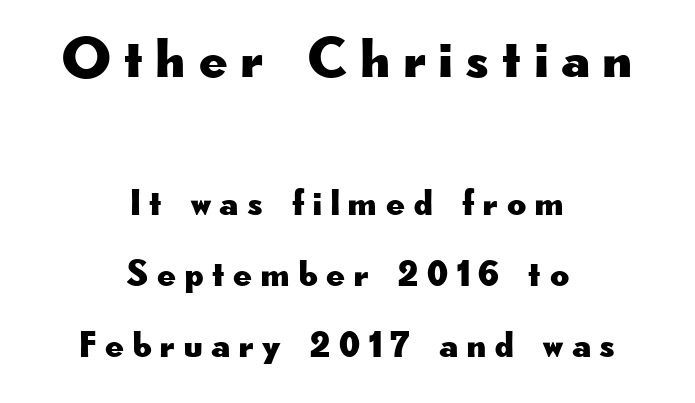
Q: Is the text italic (slanted)? A: No, it is upright.
Q: Is the typeface a serif or a sans-serif typeface? A: Sans-serif.
Q: Is the text underlined? A: No.
Q: How is the paragraph aligned? A: Centered.
Q: Is the spacing between letters normal or unusually wide? A: Unusually wide.
Q: Is the spacing between lines tight, normal or loose? A: Loose.
Q: Which block of text is set in a larger size, the first (top) or the second (bottom)? A: The first (top) one.
Q: Width (condensed, normal, or wide)? A: Wide.
Q: Stroke contrast? A: Low.
Q: x-height? A: Small.
Q: Monospaced? A: No.
